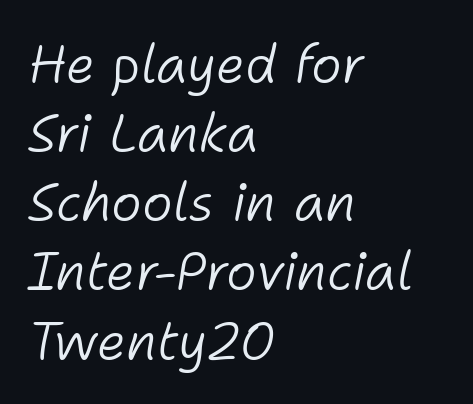
One-word summary of the alignment: left. Compared with a typical body face, this is equally light or lighter still. The horizontal fit of the characters is conventional and even. A typesetter would call this proportional, since set widths differ per character. Notice how the stems are inclined rather than vertical — that's the hallmark of italics. The baseline area is clear.
